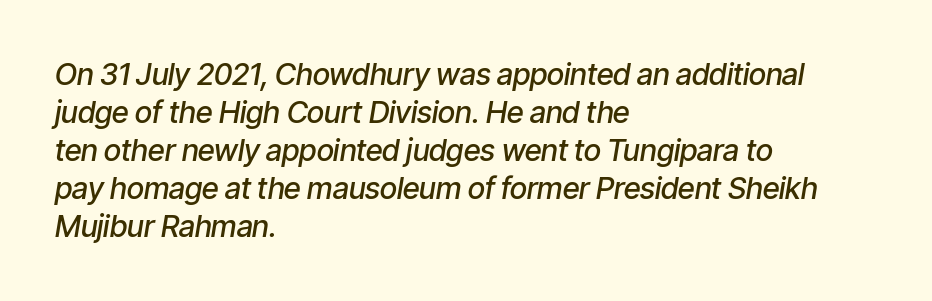
Q: Is the text bold? A: Semi-bold.
Q: Is the text italic (slanted)? A: Yes, it leans right by about 9 degrees.
Q: Is the text underlined? A: No.
Q: How is the paragraph aligned? A: Left-aligned.
Q: Is the spacing between letters normal or unusually wide? A: Normal.
Q: Is the spacing between lines tight, normal or loose? A: Normal.
Q: Width (condensed, normal, or wide)? A: Condensed.
Q: Stroke contrast? A: Low.
Q: x-height? A: Medium.
Q: Monospaced? A: No.
